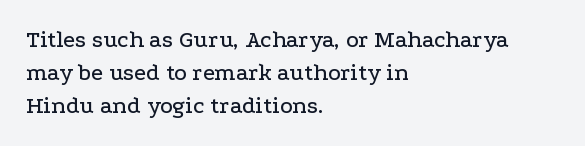
The lines are quadded left. Does extra space separate the letters? No, they use regular spacing. Tall strokes in this sample are plumb rather than angled. Notice how descenders clear the ascenders below comfortably — that's standard leading. This rendering features lettering with no underline.
